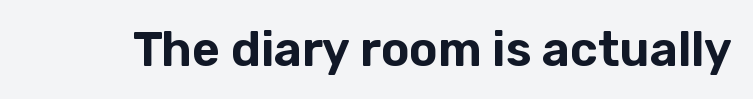
The image shows 48 px sans-serif type, upright; set normal letter spacing, not underlined; low stroke contrast and a medium x-height.
